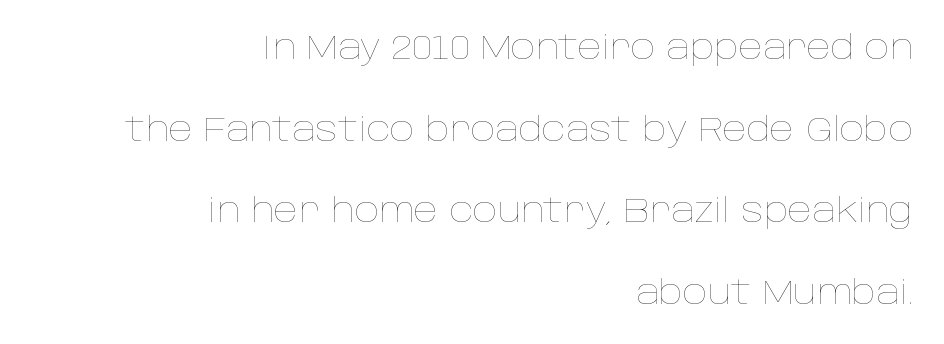
The glyphs are unaccompanied by any horizontal stroke below them. The weight would be labelled regular, book, light, or lighter still. These lines are set flush right with a ragged left edge. The face used here is proportionally spaced, like ordinary book or web type.
